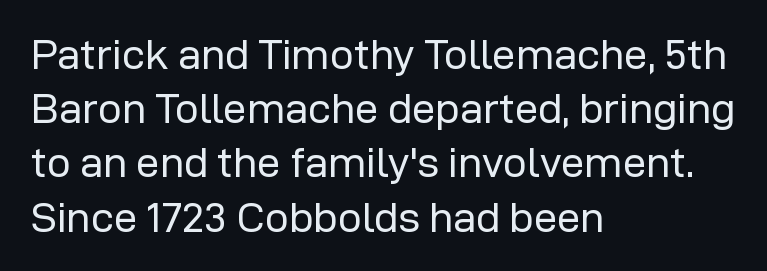
{"serif": "no", "italic": "no", "bold": "no", "weight": "regular", "width": "normal", "stroke_contrast": "low", "x_height": "medium", "monospaced": "no", "underline": "no", "align": "left", "line_spacing": "normal", "line_spacing_ratio": 1.29, "letter_spacing": "normal", "letter_spacing_em": 0.0, "glyph_px": 42}
